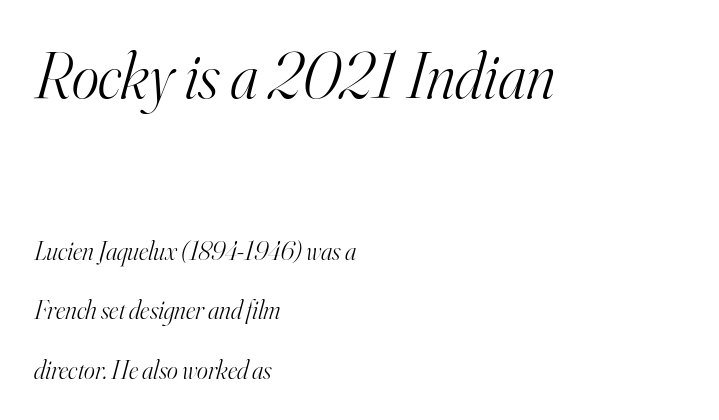
Q: Is the text bold? A: No.
Q: Is the text italic (slanted)? A: Yes, it leans right by about 16 degrees.
Q: Is the typeface a serif or a sans-serif typeface? A: Serif.
Q: Is the text underlined? A: No.
Q: How is the paragraph aligned? A: Left-aligned.
Q: Is the spacing between letters normal or unusually wide? A: Normal.
Q: Is the spacing between lines tight, normal or loose? A: Loose.
Q: Which block of text is set in a larger size, the first (top) or the second (bottom)? A: The first (top) one.
Q: Width (condensed, normal, or wide)? A: Normal.
Q: Stroke contrast? A: High.
Q: x-height? A: Small.
Q: Monospaced? A: No.
